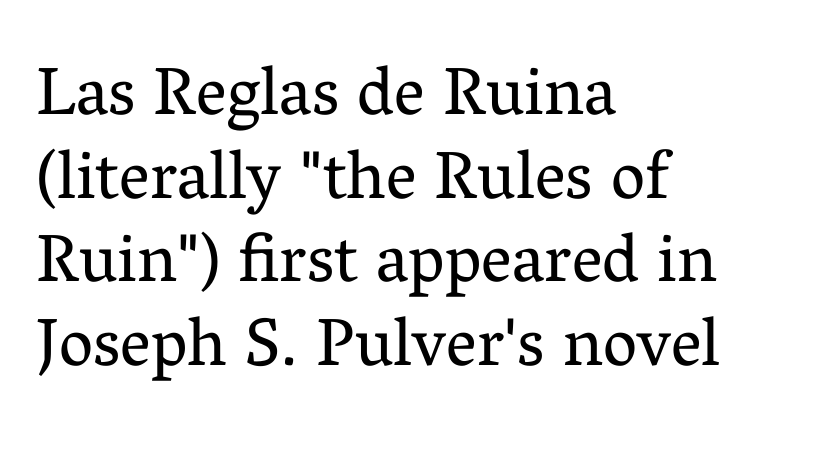
The image shows 68 px regular-weight serif type, upright; set left-aligned, line spacing 1.23x, normal letter spacing, not underlined; medium stroke contrast and a medium x-height.
